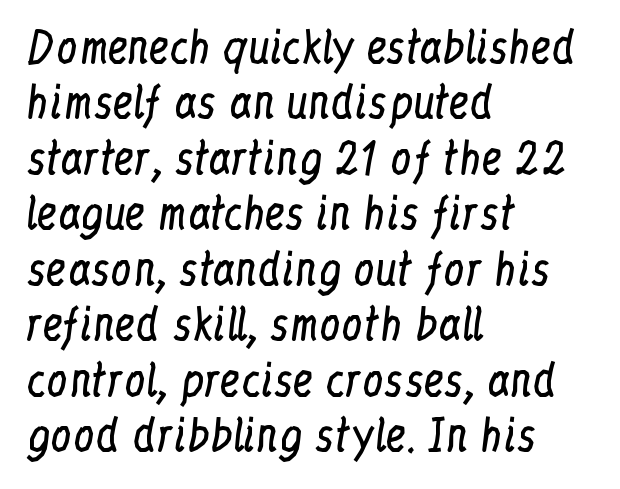
{"serif": "yes", "bold": "no", "weight": "regular", "width": "condensed", "stroke_contrast": "low", "x_height": "medium", "monospaced": "no", "underline": "no", "align": "left", "line_spacing": "normal", "line_spacing_ratio": 1.32, "letter_spacing": "normal", "letter_spacing_em": 0.0, "glyph_px": 42}
